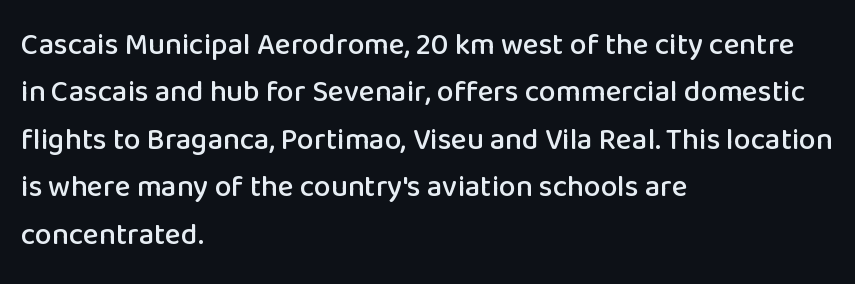
{"serif": "no", "italic": "no", "width": "normal", "stroke_contrast": "low", "x_height": "medium", "monospaced": "no", "underline": "no", "align": "left", "line_spacing": "normal", "line_spacing_ratio": 1.58, "letter_spacing": "normal", "letter_spacing_em": 0.0, "glyph_px": 30}
